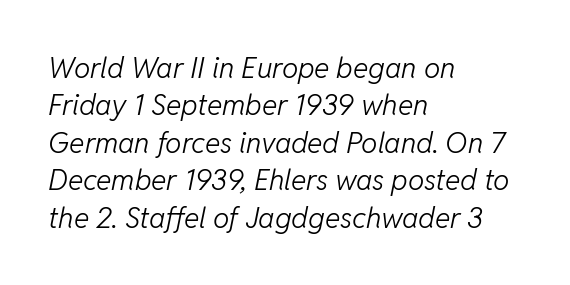
{"italic": "yes", "lean": "right", "slant_degrees": 11, "bold": "no", "weight": "light", "width": "normal", "stroke_contrast": "low", "x_height": "medium", "monospaced": "no", "underline": "no", "align": "left", "line_spacing": "normal", "line_spacing_ratio": 1.29, "letter_spacing": "normal", "letter_spacing_em": 0.0, "glyph_px": 29}
